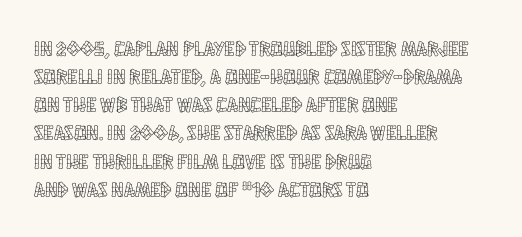
{"italic": "no", "underline": "no", "align": "left", "line_spacing": "normal", "line_spacing_ratio": 1.34, "letter_spacing": "normal", "letter_spacing_em": 0.0, "glyph_px": 21}
